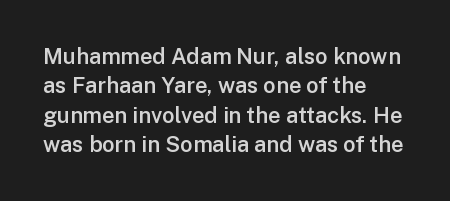
{"italic": "no", "bold": "semi", "underline": "no", "align": "left", "line_spacing": "normal", "line_spacing_ratio": 1.34, "letter_spacing": "normal", "letter_spacing_em": 0.0, "glyph_px": 22}
